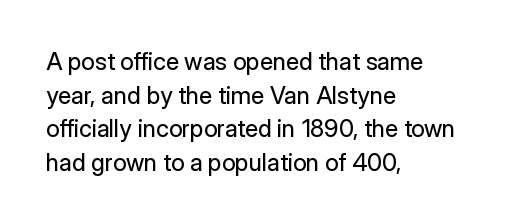
Q: Is the text bold? A: No.
Q: Is the text italic (slanted)? A: No, it is upright.
Q: Is the text underlined? A: No.
Q: How is the paragraph aligned? A: Left-aligned.
Q: Is the spacing between letters normal or unusually wide? A: Normal.
Q: Is the spacing between lines tight, normal or loose? A: Normal.
